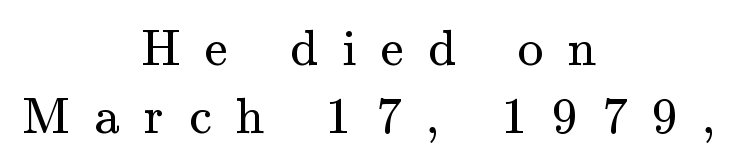
Ascenders rise straight up at ninety degrees. The glyphs in this specimen are seriffed. The typeface has the unassuming heft of standard copy or less. A typesetter would call this leading conventional body-copy spacing. Proportional: the letters do not fall into vertical columns.
